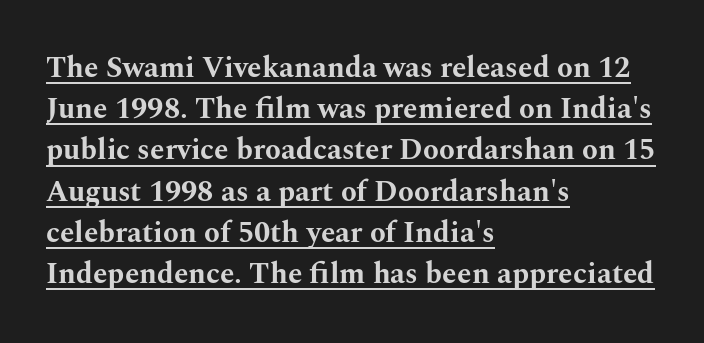
Q: Is the text bold? A: Yes.
Q: Is the text italic (slanted)? A: No, it is upright.
Q: Is the typeface a serif or a sans-serif typeface? A: Serif.
Q: Is the text underlined? A: Yes.
Q: How is the paragraph aligned? A: Left-aligned.
Q: Is the spacing between letters normal or unusually wide? A: Normal.
Q: Is the spacing between lines tight, normal or loose? A: Normal.
Q: Width (condensed, normal, or wide)? A: Wide.
Q: Stroke contrast? A: Medium.
Q: x-height? A: Medium.
Q: Monospaced? A: No.
